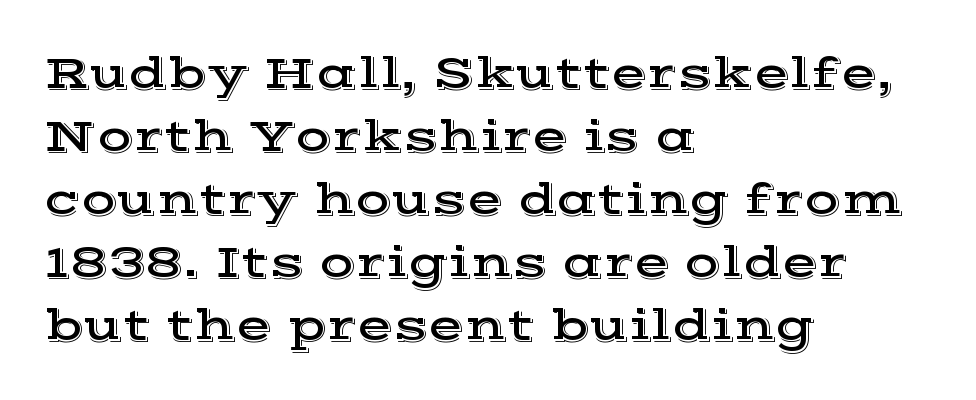
Q: Is the text italic (slanted)? A: No, it is upright.
Q: Is the typeface a serif or a sans-serif typeface? A: Serif.
Q: Is the text underlined? A: No.
Q: How is the paragraph aligned? A: Left-aligned.
Q: Is the spacing between letters normal or unusually wide? A: Normal.
Q: Is the spacing between lines tight, normal or loose? A: Normal.
Q: Width (condensed, normal, or wide)? A: Wide.
Q: x-height? A: Medium.
Q: Monospaced? A: No.
